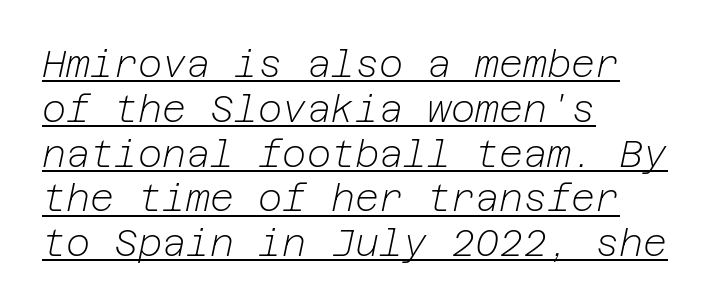
{"italic": "yes", "lean": "right", "slant_degrees": 12, "bold": "no", "weight": "light", "width": "normal", "stroke_contrast": "low", "x_height": "medium", "underline": "yes", "align": "left", "line_spacing_ratio": 1.21, "letter_spacing": "normal", "letter_spacing_em": 0.0, "glyph_px": 37}
